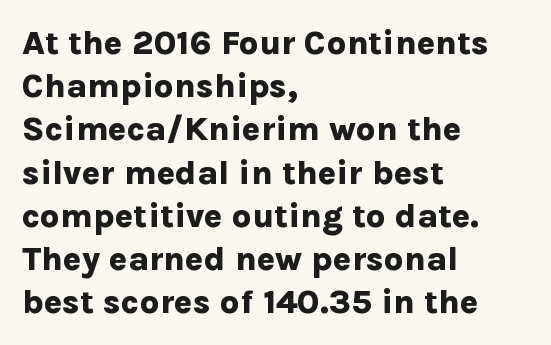
The image shows 34 px bold sans-serif type, upright; set left-aligned, normal line spacing (1.27x), normal letter spacing, not underlined; low stroke contrast and a medium x-height.
